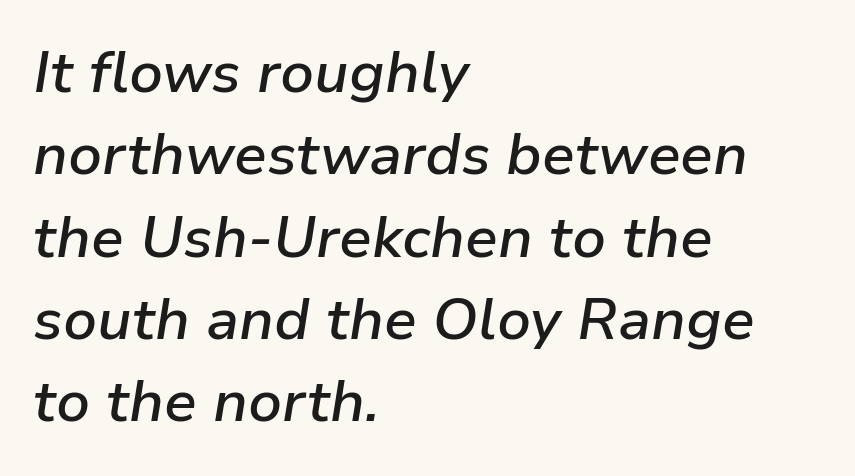
{"italic": "yes", "lean": "right", "slant_degrees": 9, "bold": "semi", "weight": "semibold", "width": "normal", "stroke_contrast": "low", "x_height": "medium", "monospaced": "no", "underline": "no", "align": "left", "line_spacing": "normal", "line_spacing_ratio": 1.42, "letter_spacing": "normal", "letter_spacing_em": 0.0, "glyph_px": 58}
